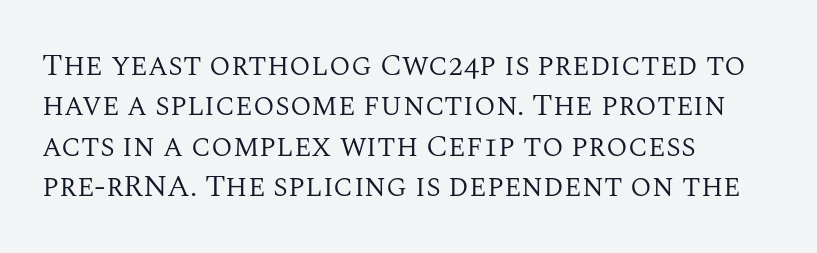
The image shows 31 px regular-weight serif type, upright; set left-aligned, normal line spacing (1.3x), normal letter spacing, not underlined; medium stroke contrast and a large x-height.
